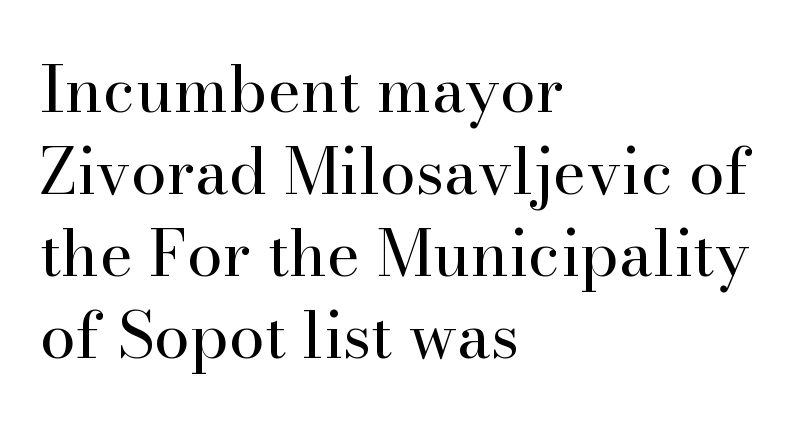
Spacing between characters is what you'd get straight out of the box. Note the varied advance widths — an 'i' is clearly narrower than an 'm'. The lines in this sample share a left origin and differ only in where they stop. Each stroke keeps to a modest, everyday thickness or less. Leading: standard. Look at the bottom of the vertical strokes: they flare into serifs here.
